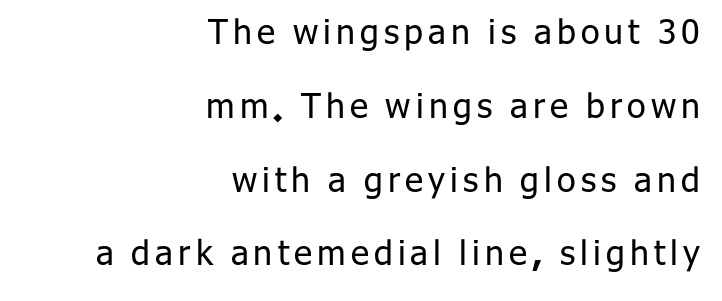
The image shows 34 px regular-weight sans-serif type, upright; set right-aligned, loose line spacing (2.17x), not underlined; low stroke contrast and a medium x-height.
